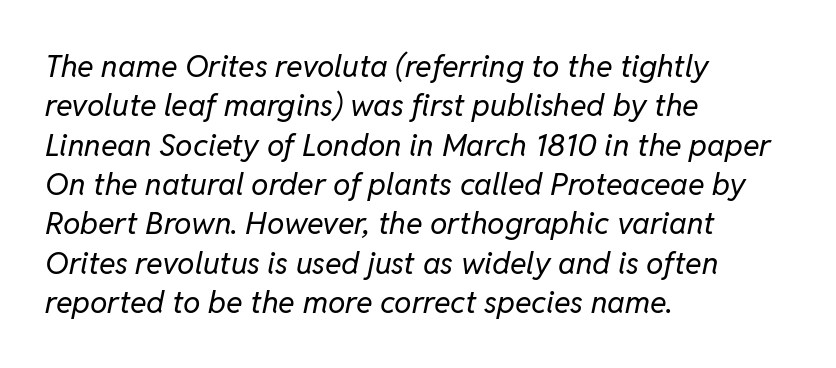
The gap between lines stays unmarked. A quiet, ordinary-to-light weight characterises the typeface. The lines in this sample share a left origin and differ only in where they stop. You could call the tracking neutral — neither tight nor loose. Horizontal bands of white between lines are of average thickness. Is the type slanted? Yes — the strokes lean at a clear angle.
